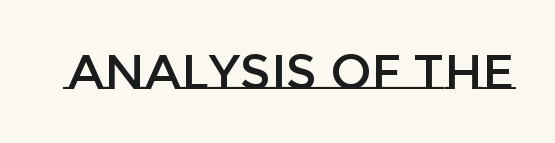
{"italic": "no", "width": "normal", "stroke_contrast": "low", "x_height": "large", "monospaced": "no", "underline": "no", "letter_spacing": "normal", "letter_spacing_em": 0.0, "glyph_px": 49}
